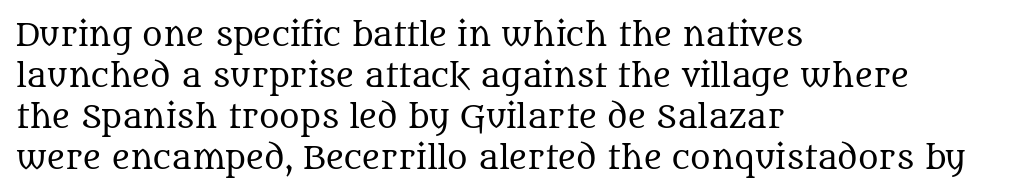
{"serif": "yes", "italic": "no", "bold": "no", "weight": "regular", "width": "normal", "stroke_contrast": "medium", "x_height": "large", "monospaced": "no", "underline": "no", "align": "left", "line_spacing": "normal", "line_spacing_ratio": 1.32, "letter_spacing": "normal", "letter_spacing_em": 0.0, "glyph_px": 31}
